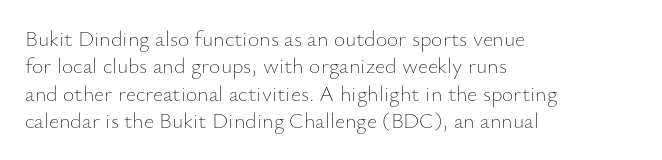
Rendered with straight, roman letterforms. Weight: not bold — regular or lighter. Words appear dense and cohesive because spacing is normal. Horizontal alignment here is leftward, the default for most running prose. A clean baseline with only descenders dipping below it.
